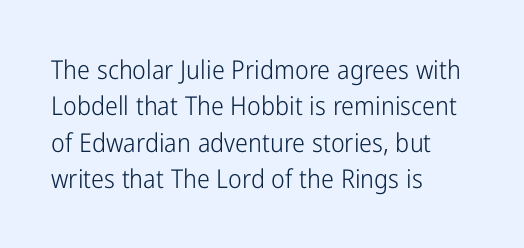
Short and long lines alike share a common starting point at left. The typeface has the unassuming heft of standard copy or less. Is the letter spacing exaggerated? No — it looks like the ordinary default. Has an underline been added? It has not. Posture: vertical.
